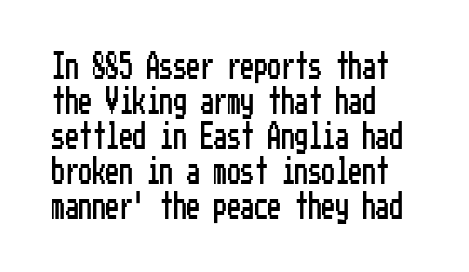
The image shows 27 px text type, upright; set left-aligned, normal line spacing (1.3x), normal letter spacing, not underlined.
